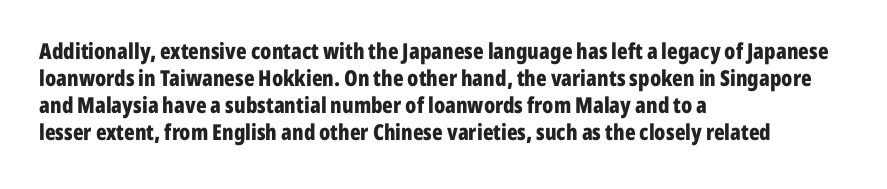
Q: Is the text bold? A: Yes.
Q: Is the text italic (slanted)? A: No, it is upright.
Q: Is the text underlined? A: No.
Q: How is the paragraph aligned? A: Left-aligned.
Q: Is the spacing between letters normal or unusually wide? A: Normal.
